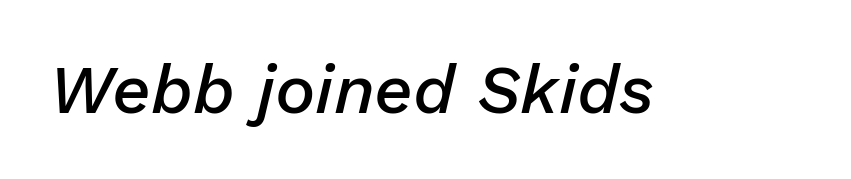
{"italic": "yes", "lean": "right", "slant_degrees": 13, "bold": "semi", "weight": "semibold", "width": "normal", "stroke_contrast": "low", "x_height": "medium", "monospaced": "no", "underline": "no", "letter_spacing": "normal", "letter_spacing_em": 0.0, "glyph_px": 68}
